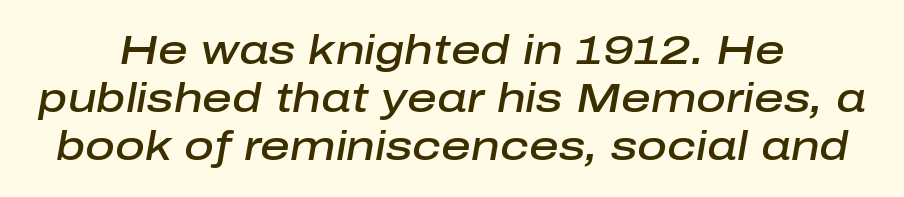
The passage shown has conventional tracking throughout. Layout note: lines centered. Descenders hang freely into open space. Character widths vary here, with narrow letters taking less room than wide ones. Semibold letterforms, between regular and bold. Slant detected: the letters are inclined.
